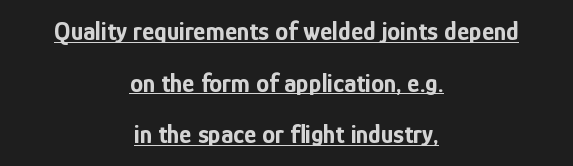
Q: Is the text bold? A: Yes.
Q: Is the text italic (slanted)? A: No, it is upright.
Q: Is the text underlined? A: Yes.
Q: How is the paragraph aligned? A: Centered.
Q: Is the spacing between letters normal or unusually wide? A: Normal.
Q: Is the spacing between lines tight, normal or loose? A: Loose.
